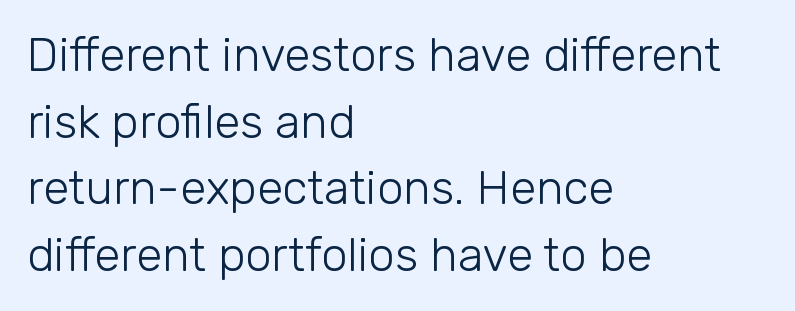
Q: Is the text bold? A: No.
Q: Is the text italic (slanted)? A: No, it is upright.
Q: Is the typeface a serif or a sans-serif typeface? A: Sans-serif.
Q: Is the text underlined? A: No.
Q: How is the paragraph aligned? A: Left-aligned.
Q: Is the spacing between letters normal or unusually wide? A: Normal.
Q: Is the spacing between lines tight, normal or loose? A: Normal.
Q: Width (condensed, normal, or wide)? A: Normal.
Q: Stroke contrast? A: Low.
Q: x-height? A: Medium.
Q: Monospaced? A: No.
